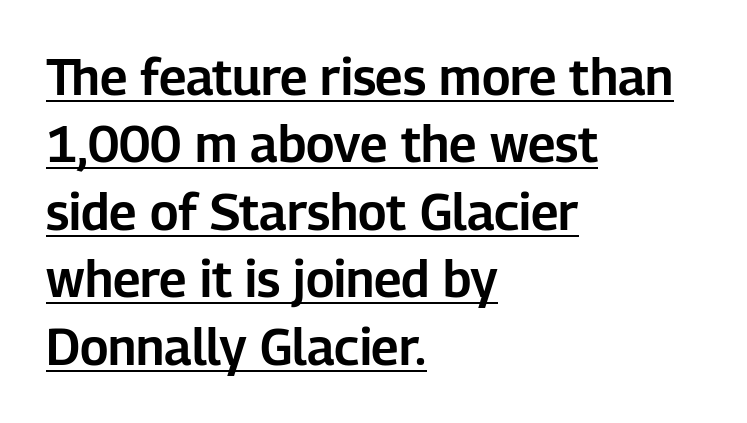
{"serif": "no", "italic": "no", "width": "normal", "stroke_contrast": "low", "x_height": "medium", "monospaced": "no", "underline": "yes", "align": "left", "line_spacing": "normal", "line_spacing_ratio": 1.35, "letter_spacing": "normal", "letter_spacing_em": 0.0, "glyph_px": 50}
